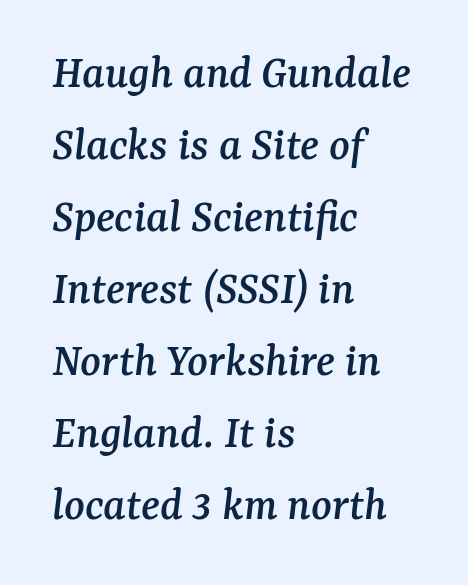
Leading: standard. The face used here is rendered with its standard letterfit. The words here are not underlined. This sample uses a serif face.
